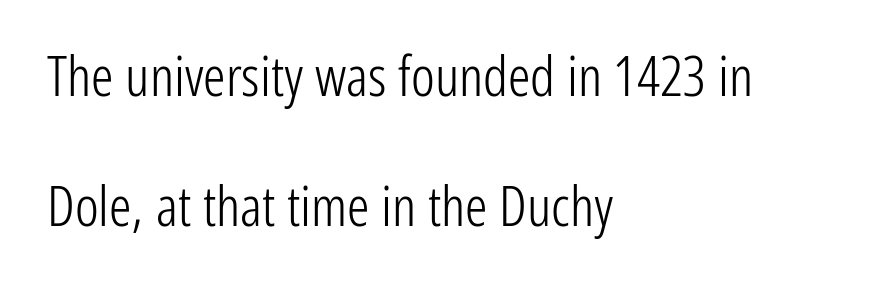
The image shows 56 px light, condensed sans-serif type, upright; set left-aligned, loose line spacing (2.32x), normal letter spacing, not underlined; low stroke contrast and a medium x-height.
